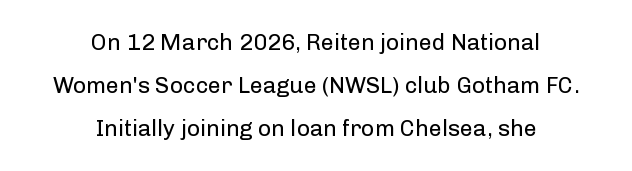
The image shows 23 px text type, upright; set centered, line spacing 1.88x, normal letter spacing, not underlined.
